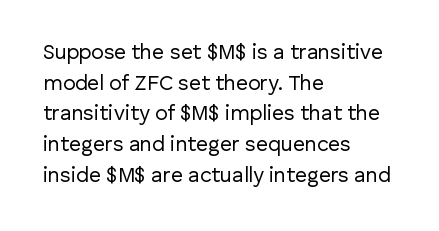
The strip under each line holds only bare page. The lines in this sample share a left origin and differ only in where they stop. The block of text has a typical density, with ordinary space between rows. A typesetter would call this zero additional tracking. Each stroke keeps to a modest, everyday thickness or less. Style check: upright.
